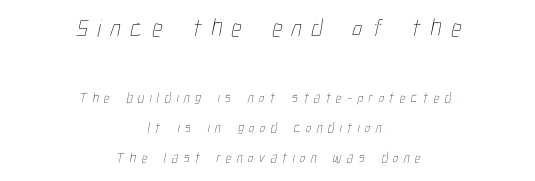
The image shows 25 px text type; set centered, loose line spacing (2.15x), unusually wide letter spacing (+0.38 em), not underlined; the first (top) block is 1.79x larger.
